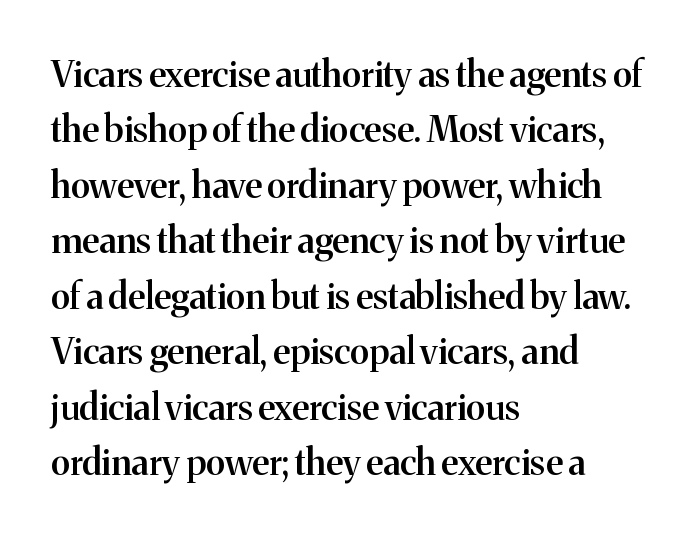
These lines are rendered in a variable-pitch font. This sample uses plain, unmodified letter spacing. As a designer I'd log this as weight 600, semibold. Old-style or modern, the face here clearly has serifs. These lines sit exactly where default settings would place them. Tall strokes in this sample are plumb rather than angled.
